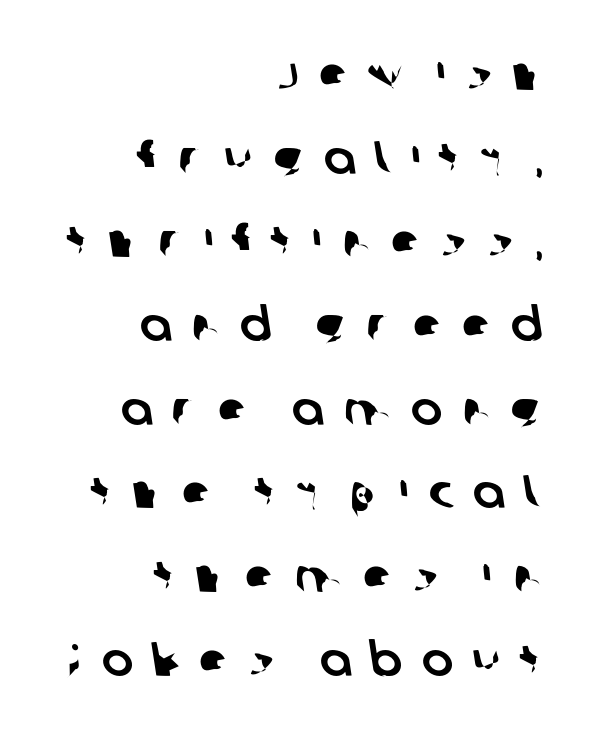
A typesetter would label this face a sans. The typesetter chose a ragged-left arrangement here. Underline: absent. The line texture is sparse and dotted thanks to wide tracking. Looks like regular typesetting: each glyph gets only the width it needs.
